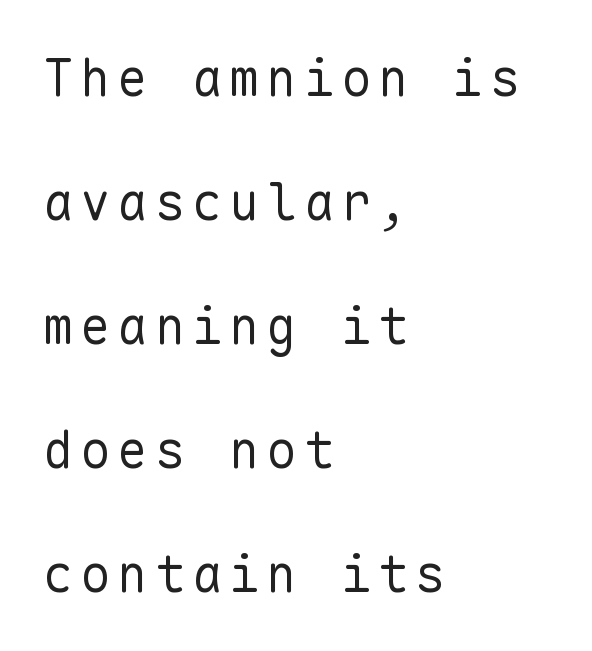
{"serif": "no", "italic": "no", "bold": "no", "weight": "regular", "width": "normal", "stroke_contrast": "low", "x_height": "medium", "monospaced": "yes", "underline": "no", "align": "left", "line_spacing": "loose", "line_spacing_ratio": 2.43, "glyph_px": 51}
